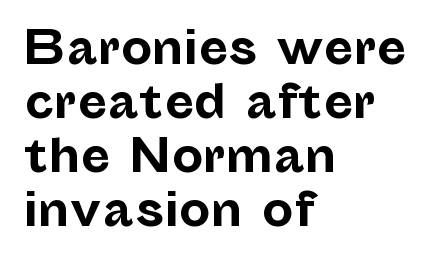
Q: Is the text bold? A: Yes.
Q: Is the text italic (slanted)? A: No, it is upright.
Q: Is the typeface a serif or a sans-serif typeface? A: Sans-serif.
Q: Is the text underlined? A: No.
Q: How is the paragraph aligned? A: Left-aligned.
Q: Is the spacing between letters normal or unusually wide? A: Normal.
Q: Width (condensed, normal, or wide)? A: Normal.
Q: Stroke contrast? A: Low.
Q: x-height? A: Medium.
Q: Monospaced? A: No.
